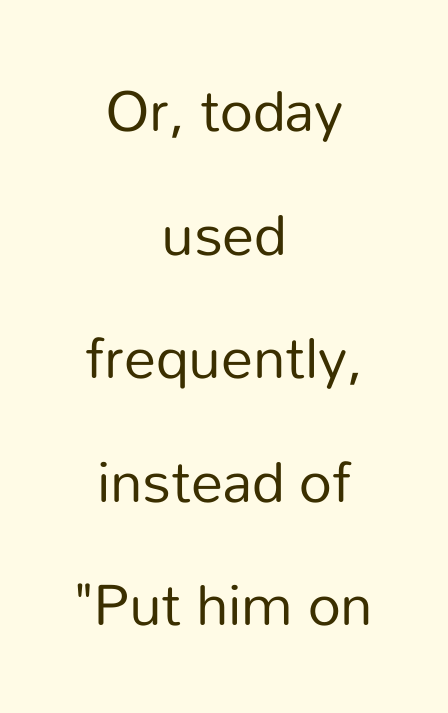
{"serif": "no", "italic": "no", "bold": "no", "weight": "regular", "width": "normal", "stroke_contrast": "low", "x_height": "medium", "monospaced": "no", "underline": "no", "align": "center", "line_spacing": "loose", "line_spacing_ratio": 1.93, "letter_spacing": "normal", "letter_spacing_em": 0.0, "glyph_px": 64}
